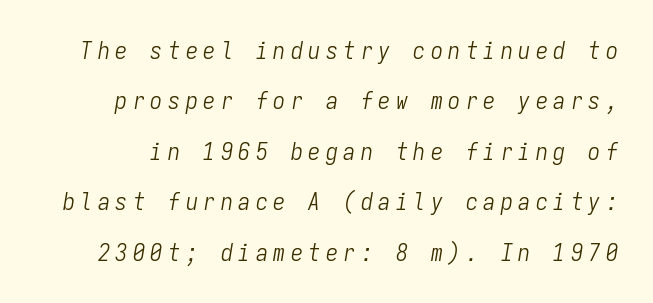
{"italic": "yes", "lean": "right", "slant_degrees": 9, "bold": "no", "underline": "no", "line_spacing": "loose", "line_spacing_ratio": 2.1, "letter_spacing": "wide", "letter_spacing_em": 0.23, "glyph_px": 24}
